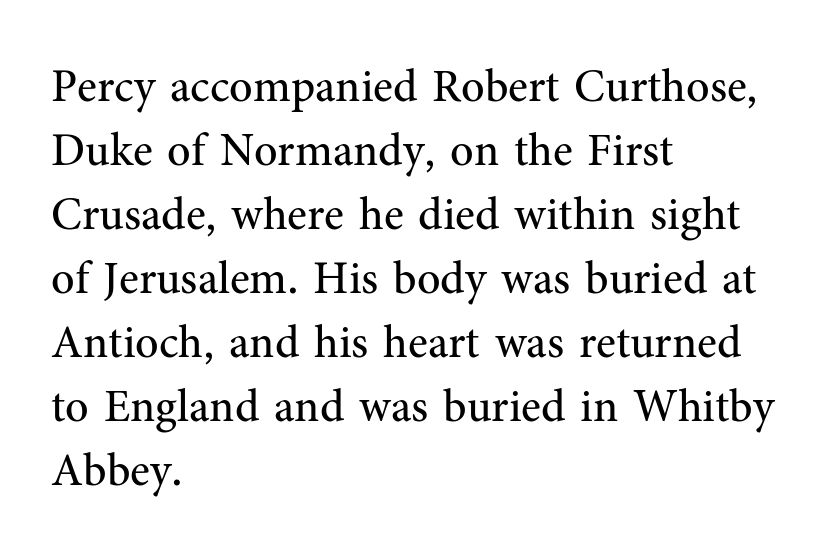
Q: Is the text bold? A: No.
Q: Is the text italic (slanted)? A: No, it is upright.
Q: Is the typeface a serif or a sans-serif typeface? A: Serif.
Q: Is the text underlined? A: No.
Q: How is the paragraph aligned? A: Left-aligned.
Q: Is the spacing between letters normal or unusually wide? A: Normal.
Q: Is the spacing between lines tight, normal or loose? A: Normal.
Q: Width (condensed, normal, or wide)? A: Normal.
Q: Stroke contrast? A: Medium.
Q: x-height? A: Medium.
Q: Monospaced? A: No.
